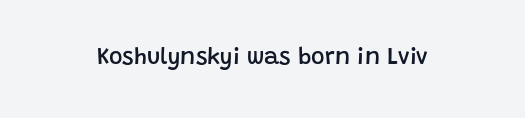
The image shows 23 px text type, upright; set normal letter spacing, not underlined.
